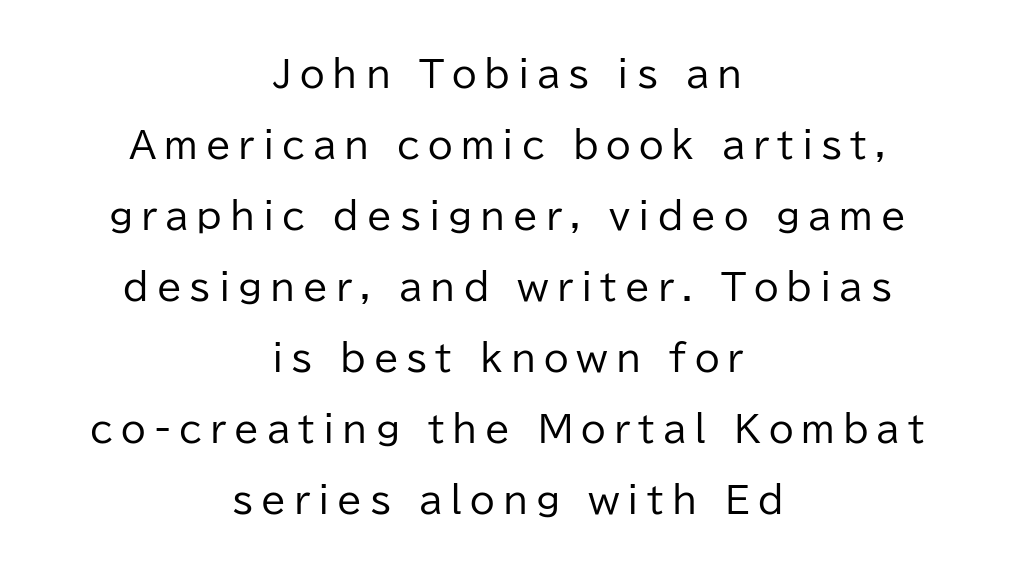
{"serif": "no", "italic": "no", "bold": "no", "weight": "regular", "width": "normal", "stroke_contrast": "low", "x_height": "medium", "monospaced": "no", "underline": "no", "align": "center", "line_spacing": "loose", "line_spacing_ratio": 1.97, "letter_spacing": "wide", "letter_spacing_em": 0.22, "glyph_px": 36}
